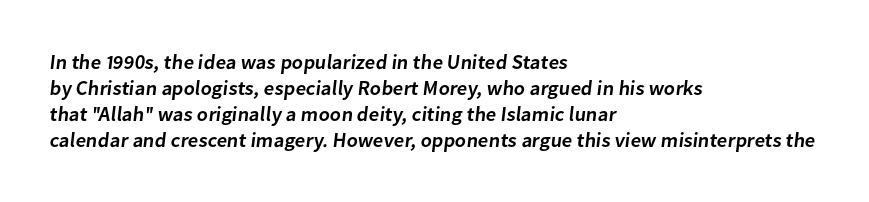
The image shows 20 px text type; set left-aligned, normal line spacing (1.3x), normal letter spacing, not underlined.
